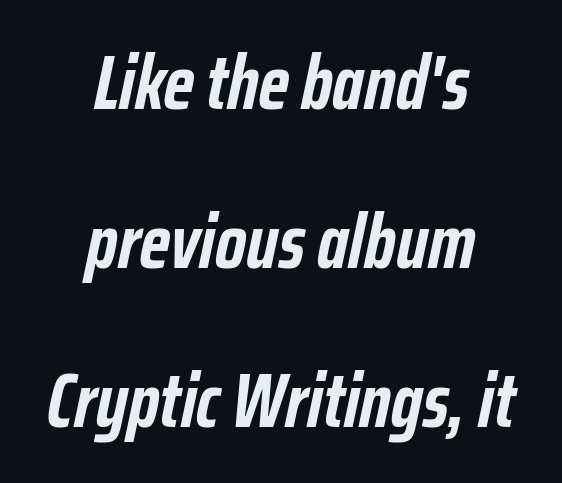
Q: Is the text bold? A: Yes.
Q: Is the text italic (slanted)? A: Yes, it leans right by about 12 degrees.
Q: Is the text underlined? A: No.
Q: How is the paragraph aligned? A: Centered.
Q: Is the spacing between letters normal or unusually wide? A: Normal.
Q: Is the spacing between lines tight, normal or loose? A: Loose.
Q: Width (condensed, normal, or wide)? A: Condensed.
Q: Stroke contrast? A: Low.
Q: x-height? A: Medium.
Q: Monospaced? A: No.
